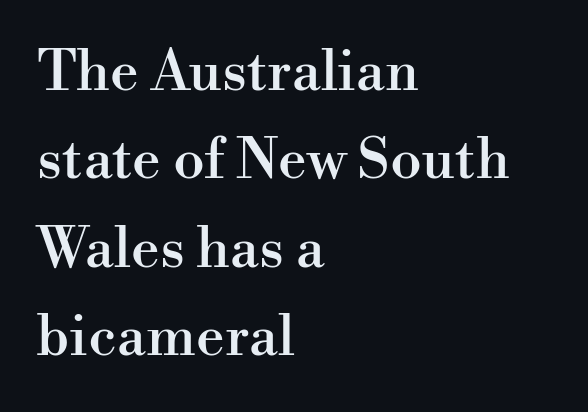
{"serif": "yes", "italic": "no", "width": "normal", "stroke_contrast": "high", "x_height": "small", "monospaced": "no", "underline": "no", "align": "left", "line_spacing": "normal", "line_spacing_ratio": 1.55, "letter_spacing": "normal", "letter_spacing_em": 0.0, "glyph_px": 57}
